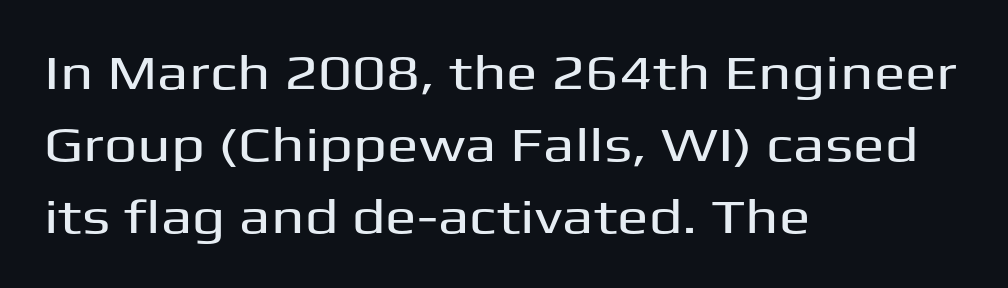
The image shows 47 px wide sans-serif type, upright; set left-aligned, normal line spacing (1.53x), normal letter spacing, not underlined; medium stroke contrast and a medium x-height.
